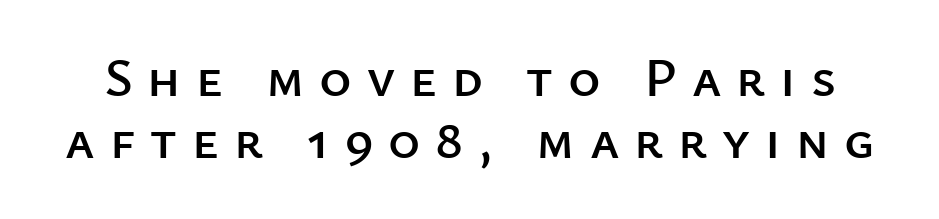
Underlining? Definitely not there. Font category for this specimen: sans-serif. Line spacing here is tight. The axis of the letterforms is exactly vertical. The gaps between neighbouring characters are conspicuously large. Spacing verdict: proportional, widths tailored to each character.
